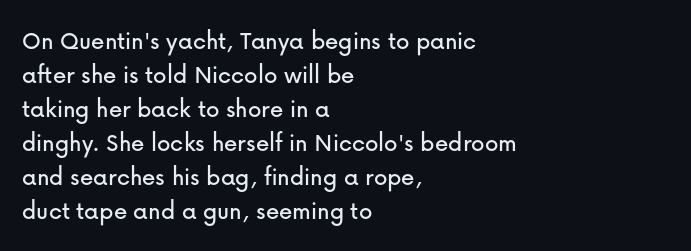
The image shows 27 px text type, upright; set left-aligned, normal line spacing (1.26x), normal letter spacing, not underlined.
